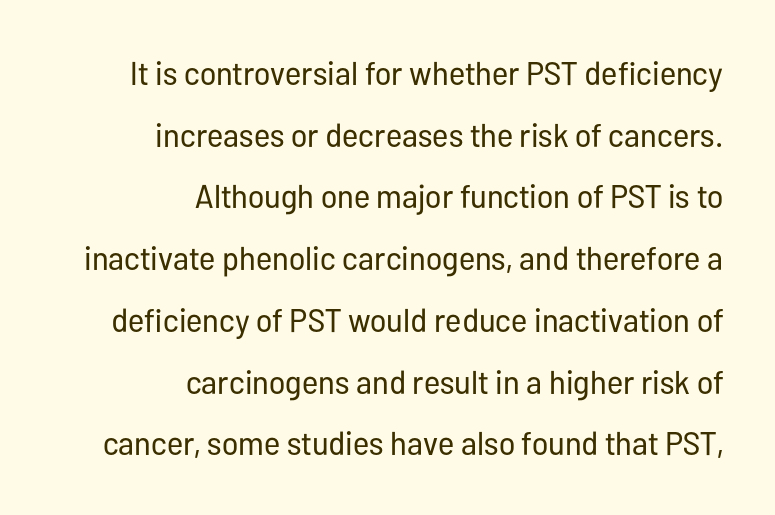
Q: Is the text bold? A: No.
Q: Is the text italic (slanted)? A: No, it is upright.
Q: Is the typeface a serif or a sans-serif typeface? A: Sans-serif.
Q: Is the text underlined? A: No.
Q: How is the paragraph aligned? A: Right-aligned.
Q: Is the spacing between letters normal or unusually wide? A: Normal.
Q: Width (condensed, normal, or wide)? A: Condensed.
Q: Stroke contrast? A: Low.
Q: x-height? A: Medium.
Q: Monospaced? A: No.
